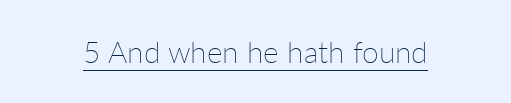
{"italic": "no", "bold": "no", "weight": "thin", "width": "normal", "stroke_contrast": "low", "x_height": "medium", "monospaced": "no", "underline": "yes", "letter_spacing": "normal", "letter_spacing_em": 0.0, "glyph_px": 30}
